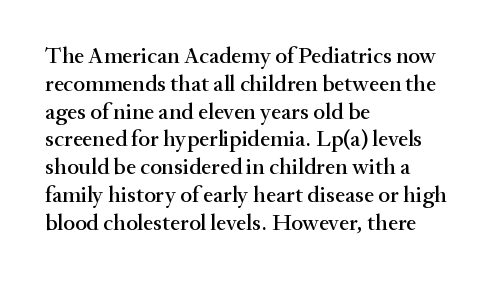
The image shows 23 px text type, upright; set left-aligned, line spacing 1.21x, normal letter spacing, not underlined.
